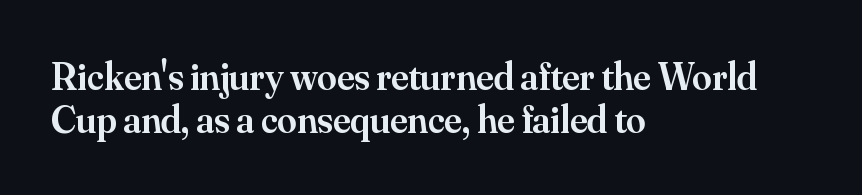
Q: Is the text bold? A: Semi-bold.
Q: Is the text italic (slanted)? A: No, it is upright.
Q: Is the typeface a serif or a sans-serif typeface? A: Serif.
Q: Is the text underlined? A: No.
Q: How is the paragraph aligned? A: Left-aligned.
Q: Is the spacing between letters normal or unusually wide? A: Normal.
Q: Is the spacing between lines tight, normal or loose? A: Tight.
Q: Width (condensed, normal, or wide)? A: Normal.
Q: Stroke contrast? A: Medium.
Q: x-height? A: Small.
Q: Monospaced? A: No.
